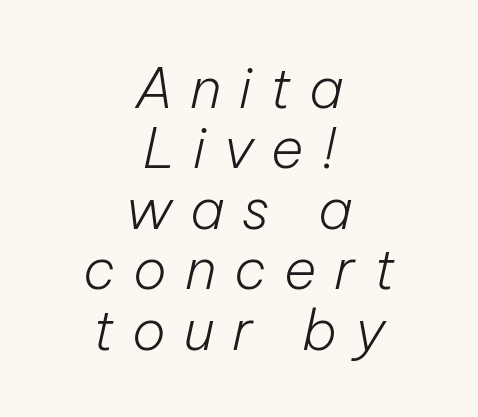
If you drew a line through each stem, it would be angled. You could barely slide anything between these rows. Does the copy run flush right? No — it is centered line by line. Check under the words: just untouched page. The passage shown has open, widely tracked lettering throughout. You could not count columns in this text — the font is proportionally spaced.
